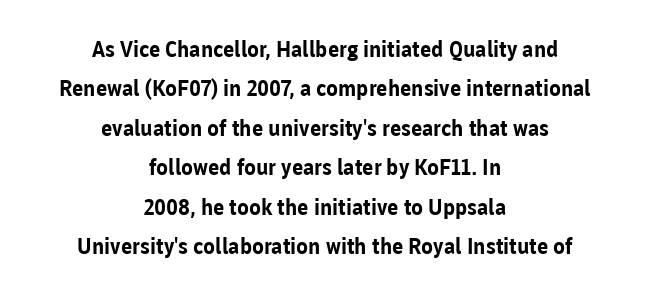
{"italic": "no", "bold": "yes", "underline": "no", "align": "center", "line_spacing_ratio": 1.79, "letter_spacing": "normal", "letter_spacing_em": 0.0, "glyph_px": 22}
